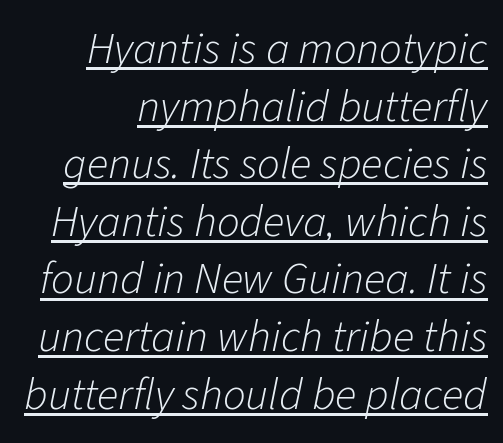
Q: Is the text bold? A: No.
Q: Is the text italic (slanted)? A: Yes, it leans right by about 11 degrees.
Q: Is the text underlined? A: Yes.
Q: How is the paragraph aligned? A: Right-aligned.
Q: Is the spacing between letters normal or unusually wide? A: Normal.
Q: Is the spacing between lines tight, normal or loose? A: Normal.
Q: Width (condensed, normal, or wide)? A: Normal.
Q: Stroke contrast? A: Low.
Q: x-height? A: Medium.
Q: Monospaced? A: No.
